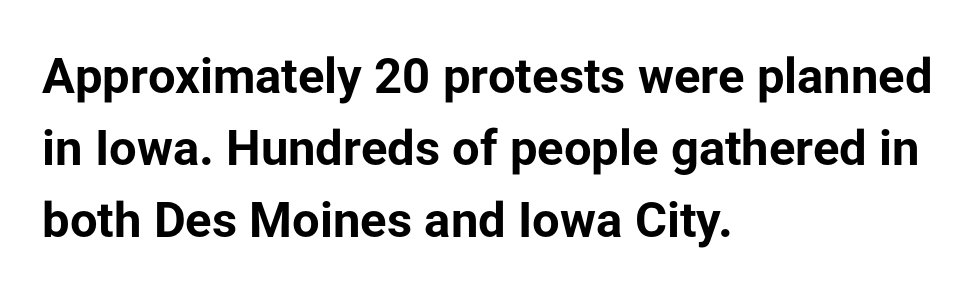
When letters stand straight like this, we call the style roman or upright. The rendering keeps characters at their native spacing. The space directly below the letters is spotless. A dark, heavy texture on the line: the type is bold. Note the varied advance widths — an 'i' is clearly narrower than an 'm'.
